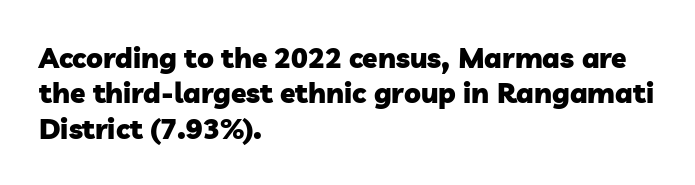
The image shows 28 px heavy sans-serif type; set left-aligned, normal line spacing (1.26x), normal letter spacing, not underlined; low stroke contrast and a medium x-height.
